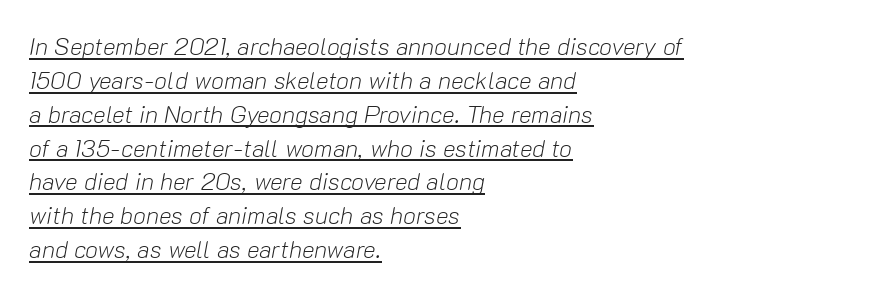
{"italic": "yes", "lean": "right", "slant_degrees": 10, "bold": "no", "underline": "yes", "align": "left", "line_spacing": "normal", "line_spacing_ratio": 1.41, "letter_spacing": "normal", "letter_spacing_em": 0.0, "glyph_px": 24}
